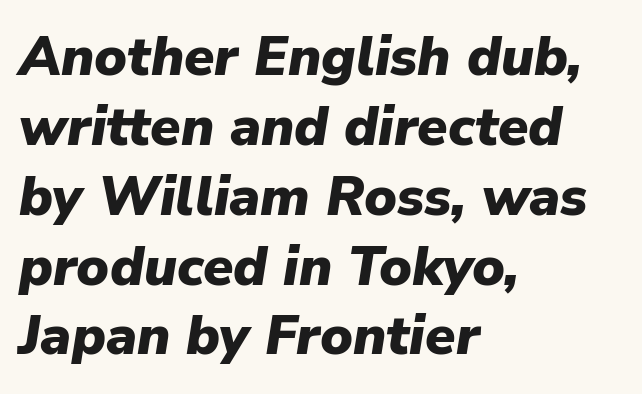
{"italic": "yes", "lean": "right", "slant_degrees": 9, "bold": "yes", "weight": "heavy", "width": "normal", "stroke_contrast": "low", "x_height": "medium", "monospaced": "no", "underline": "no", "align": "left", "line_spacing": "normal", "line_spacing_ratio": 1.27, "letter_spacing": "normal", "letter_spacing_em": 0.0, "glyph_px": 55}
